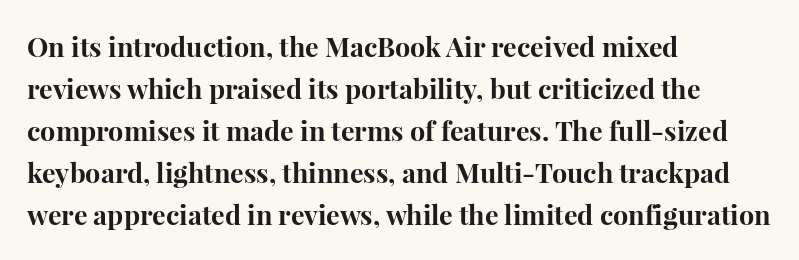
Nothing unusual about the tracking: characters are spaced as the font intends. Layout note: lines flush left. Does the lettering tilt? It doesn't — this is upright. The characters look thick and weighty, a clear bold. If you measured baseline to baseline, you'd find a middling distance. Underlining? Definitely not there.
